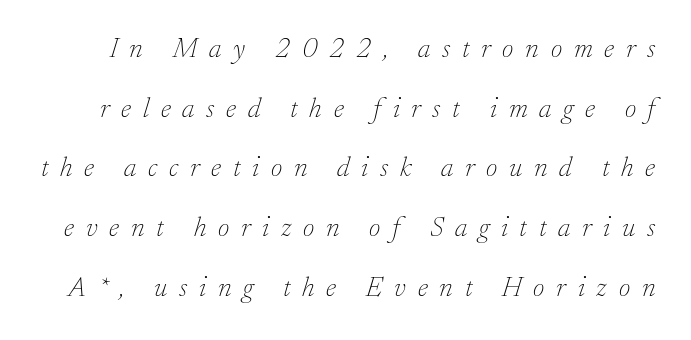
You can tell it's italic because the verticals aren't actually vertical. The face looks like a standard text weight, possibly lighter. Successive baselines arrive slowly, with a big drop between each. The string is rendered with underlining switched off.
